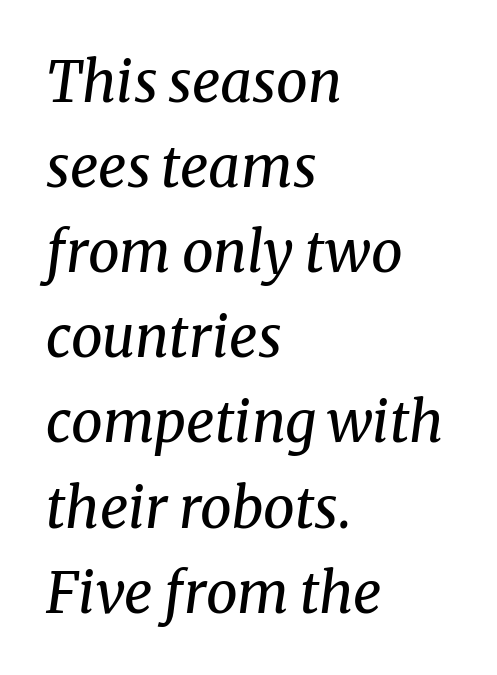
The strip under each line holds only bare page. A typesetter would call this leading conventional body-copy spacing. Is the letter spacing exaggerated? No — it looks like the ordinary default. These lines are set flush left with a ragged right edge. This sample has the flowing, uneven cadence of proportional lettering.
